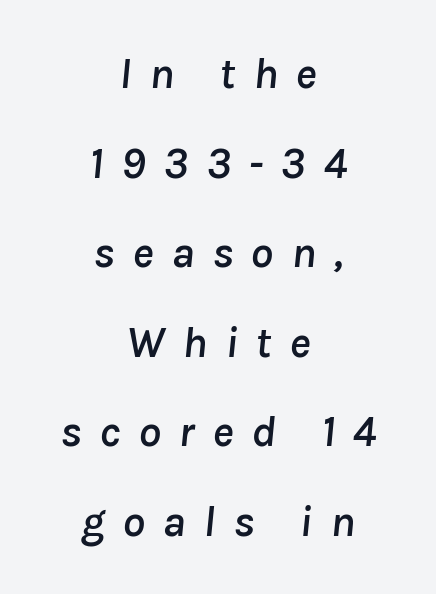
The whitespace from short lines is split evenly between both sides. A great deal of white space separates one row of letters from the next. The baseline area is clear. Quick note: italic. Compared with typical body copy, the letter spacing here is much looser.
